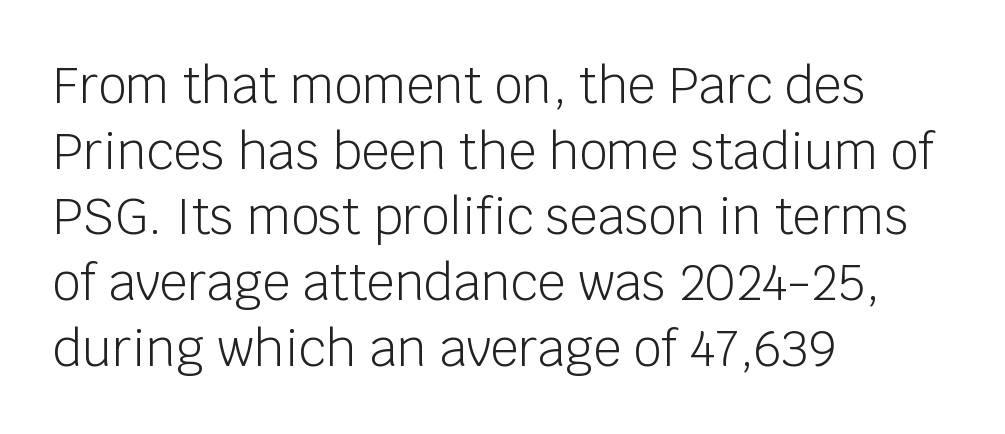
These lines are rendered in a variable-pitch font. Each word holds together tightly as a unit, with standard inter-letter gaps. Letters rest on an invisible, unmarked baseline. Nope, not italic — everything's standing straight.
